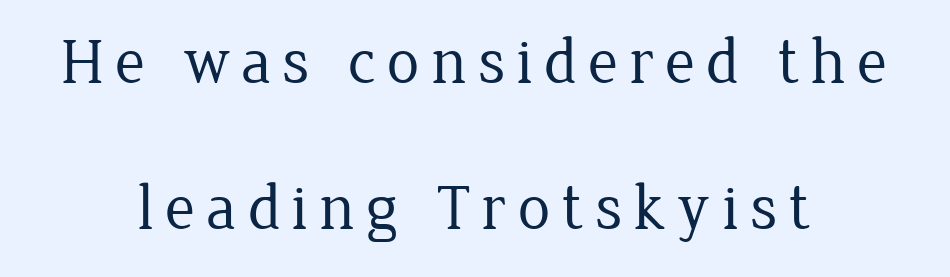
Q: Is the text bold? A: No.
Q: Is the text italic (slanted)? A: No, it is upright.
Q: Is the typeface a serif or a sans-serif typeface? A: Serif.
Q: Is the text underlined? A: No.
Q: How is the paragraph aligned? A: Centered.
Q: Is the spacing between lines tight, normal or loose? A: Loose.
Q: Width (condensed, normal, or wide)? A: Normal.
Q: Stroke contrast? A: Low.
Q: x-height? A: Medium.
Q: Monospaced? A: No.
